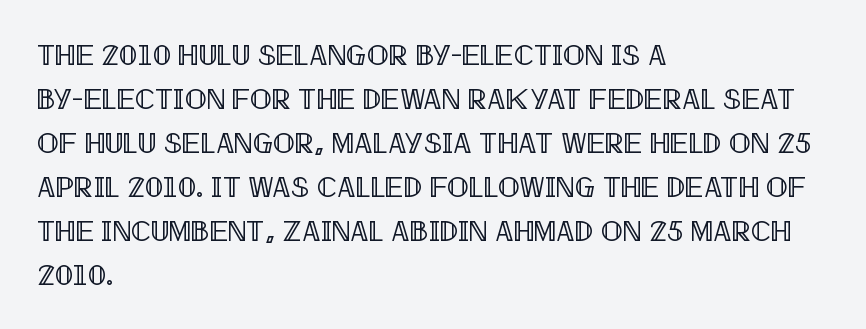
Q: Is the text italic (slanted)? A: No, it is upright.
Q: Is the text underlined? A: No.
Q: How is the paragraph aligned? A: Left-aligned.
Q: Is the spacing between letters normal or unusually wide? A: Normal.
Q: Is the spacing between lines tight, normal or loose? A: Normal.
Q: Width (condensed, normal, or wide)? A: Condensed.
Q: x-height? A: Large.
Q: Monospaced? A: No.
